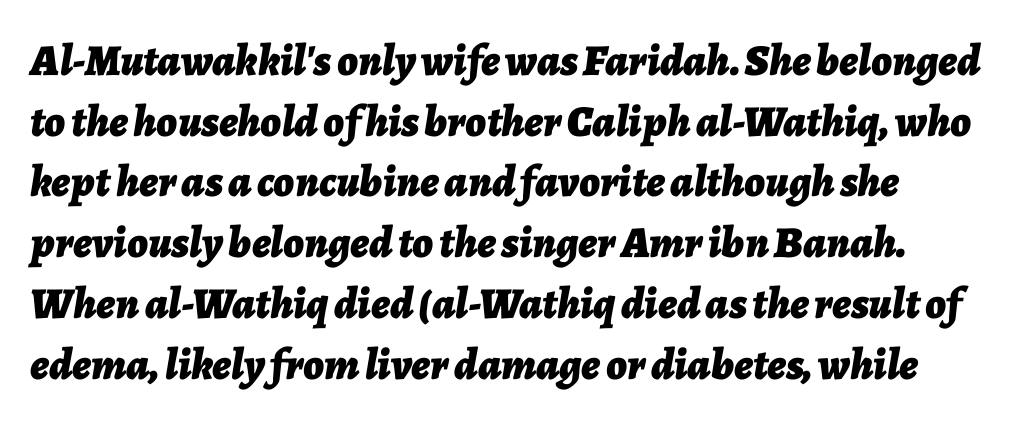
Q: Is the text bold? A: Yes.
Q: Is the text italic (slanted)? A: Yes, it leans right by about 7 degrees.
Q: Is the text underlined? A: No.
Q: How is the paragraph aligned? A: Left-aligned.
Q: Is the spacing between letters normal or unusually wide? A: Normal.
Q: Is the spacing between lines tight, normal or loose? A: Normal.
Q: Width (condensed, normal, or wide)? A: Normal.
Q: Stroke contrast? A: Low.
Q: x-height? A: Medium.
Q: Monospaced? A: No.
